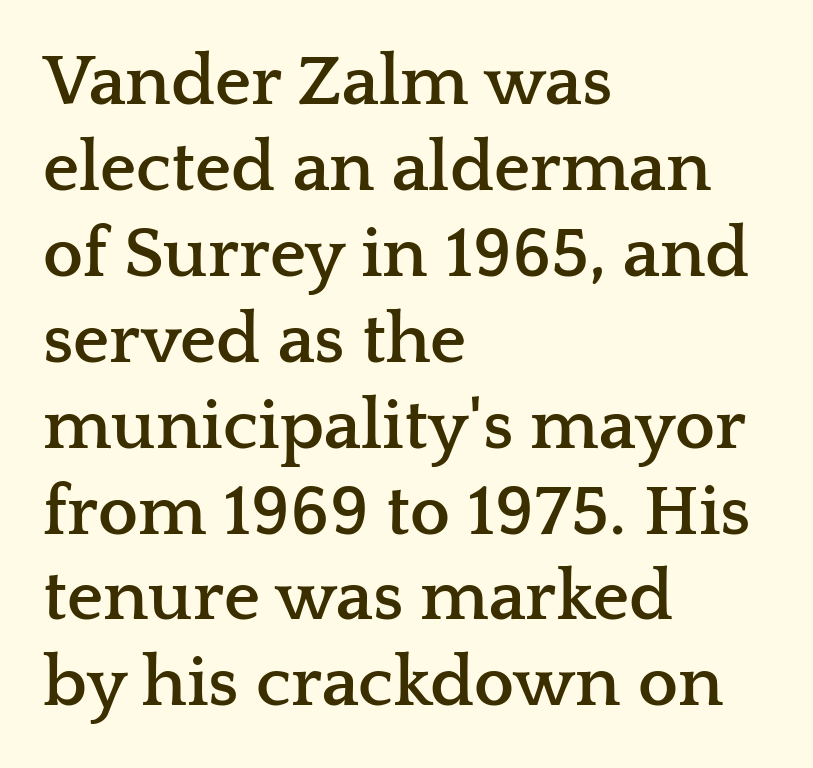
The image shows 71 px semibold, wide serif type, upright; set left-aligned, line spacing 1.21x, normal letter spacing, not underlined; low stroke contrast and a medium x-height.
